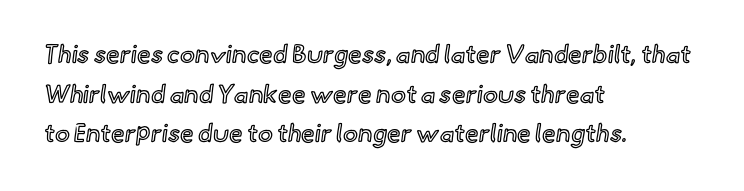
Q: Is the text italic (slanted)? A: Yes.
Q: Is the text underlined? A: No.
Q: How is the paragraph aligned? A: Left-aligned.
Q: Is the spacing between letters normal or unusually wide? A: Normal.
Q: Is the spacing between lines tight, normal or loose? A: Normal.
